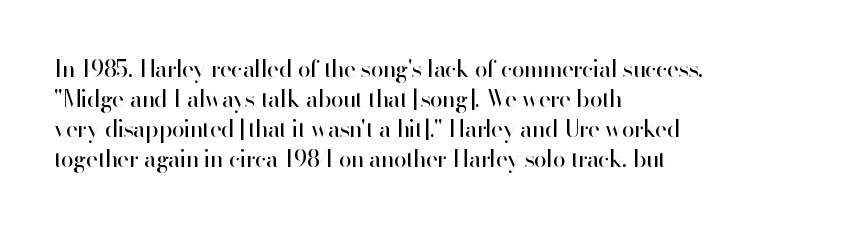
The image shows 23 px text type, upright; set left-aligned, normal line spacing (1.3x), normal letter spacing, not underlined.
